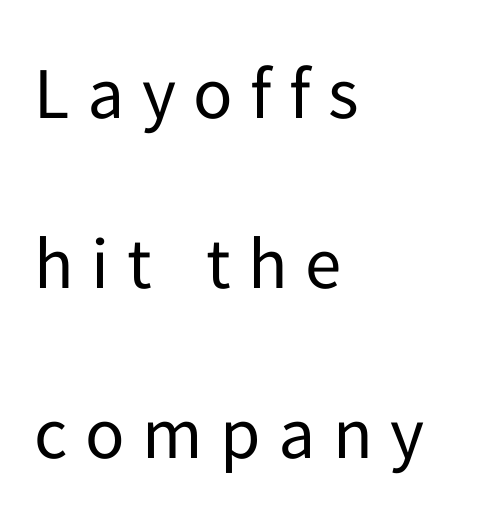
Looks like regular typesetting: each glyph gets only the width it needs. This is the regular roman posture of the typeface. Stroke mass is kept to a normal reading level or below. The horizontal fit of the characters is loose and conspicuously gappy.
